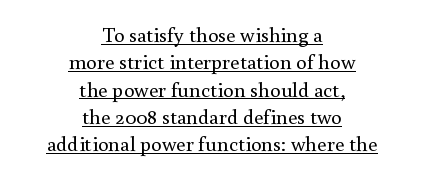
Every row of glyphs is offset so its center matches the block's center. No heavy texture on the line: the type isn't bold. In terms of leading, this rendering sits right in the middle. Has an underline been added? It has. The passage shown has conventional tracking throughout.
